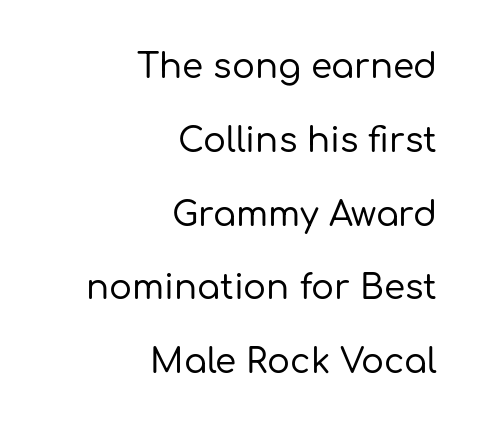
{"serif": "no", "italic": "no", "width": "normal", "stroke_contrast": "low", "x_height": "medium", "monospaced": "no", "underline": "no", "align": "right", "line_spacing": "loose", "line_spacing_ratio": 2.17, "letter_spacing": "normal", "letter_spacing_em": 0.0, "glyph_px": 34}
